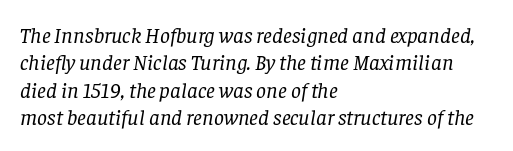
{"italic": "yes", "lean": "right", "slant_degrees": 8, "bold": "no", "underline": "no", "align": "left", "line_spacing": "normal", "line_spacing_ratio": 1.25, "letter_spacing": "normal", "letter_spacing_em": 0.0, "glyph_px": 22}
